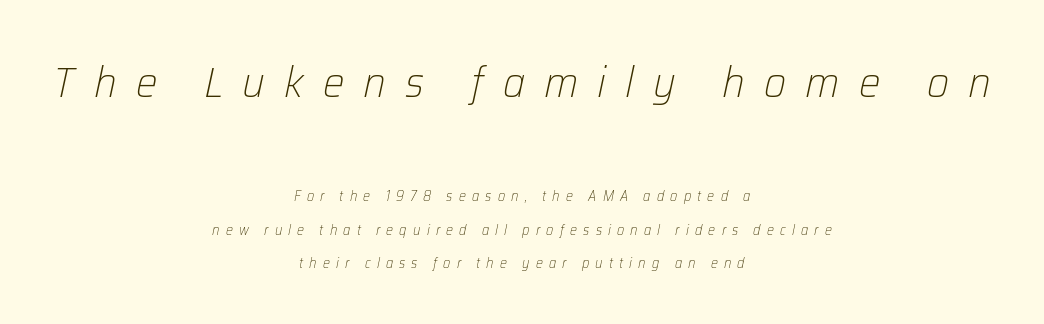
{"italic": "yes", "lean": "right", "slant_degrees": 12, "bold": "no", "weight": "light", "width": "normal", "stroke_contrast": "low", "x_height": "medium", "monospaced": "no", "underline": "no", "align": "center", "line_spacing": "loose", "line_spacing_ratio": 2.39, "letter_spacing": "wide", "letter_spacing_em": 0.44, "larger_block": "first", "size_ratio": 3.07, "glyph_px": 43}
